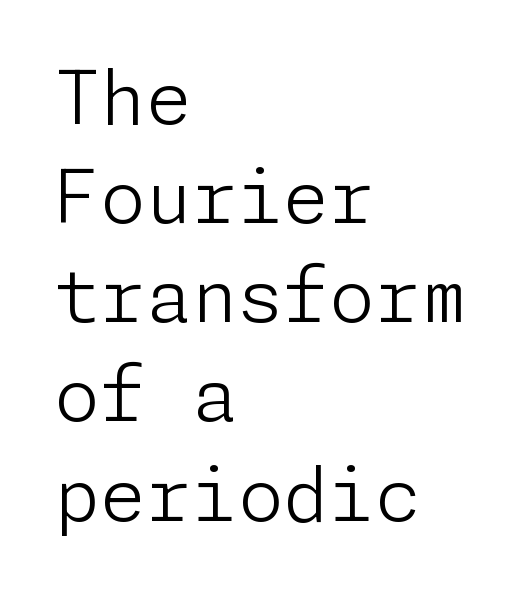
The image shows 74 px light sans-serif type, upright; set left-aligned, normal line spacing (1.34x), normal letter spacing, not underlined; low stroke contrast and a medium x-height.
